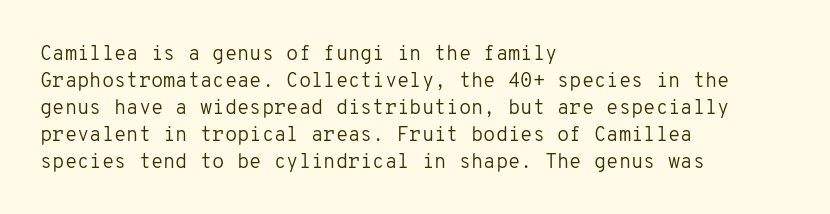
Q: Is the text bold? A: No.
Q: Is the text italic (slanted)? A: No, it is upright.
Q: Is the text underlined? A: No.
Q: How is the paragraph aligned? A: Left-aligned.
Q: Is the spacing between letters normal or unusually wide? A: Normal.
Q: Is the spacing between lines tight, normal or loose? A: Normal.
